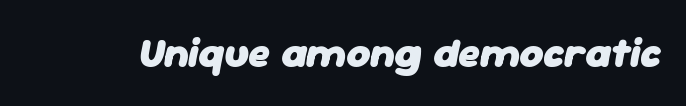
{"italic": "yes", "lean": "right", "slant_degrees": 11, "bold": "yes", "weight": "heavy", "width": "normal", "stroke_contrast": "low", "x_height": "medium", "monospaced": "no", "underline": "no", "letter_spacing": "normal", "letter_spacing_em": 0.0, "glyph_px": 41}
